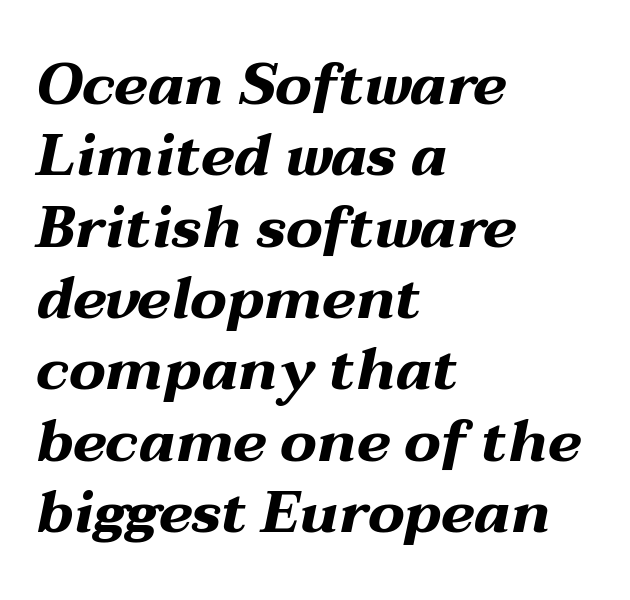
The image shows 58 px bold, wide type, italic (leaning right); set left-aligned, line spacing 1.23x, normal letter spacing, not underlined; medium stroke contrast and a medium x-height.
